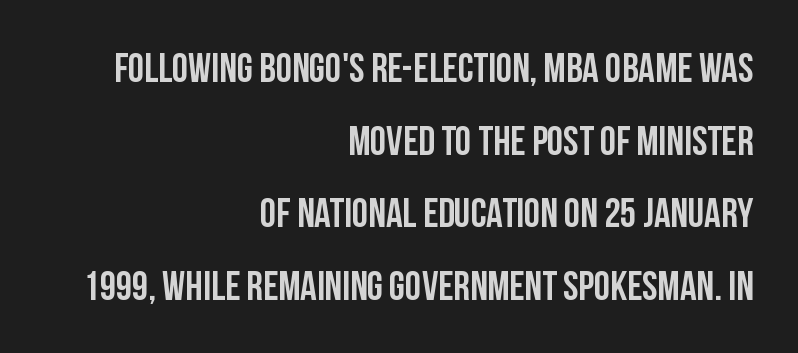
{"serif": "no", "italic": "no", "width": "condensed", "stroke_contrast": "low", "x_height": "large", "monospaced": "no", "underline": "no", "align": "right", "line_spacing_ratio": 1.77, "letter_spacing": "normal", "letter_spacing_em": 0.0, "glyph_px": 41}
